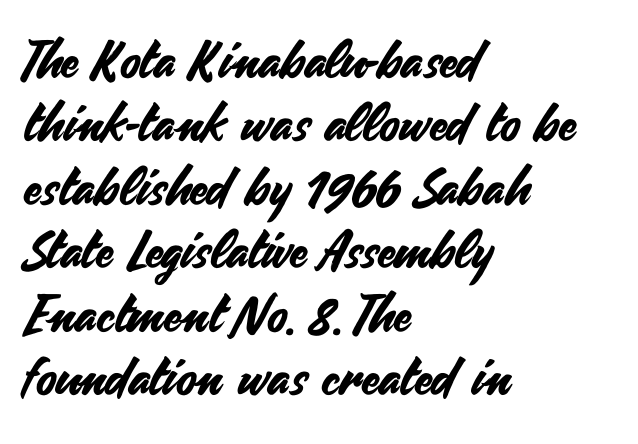
The image shows 52 px sans-serif type; set left-aligned, line spacing 1.22x, normal letter spacing, not underlined; medium stroke contrast and a small x-height.
